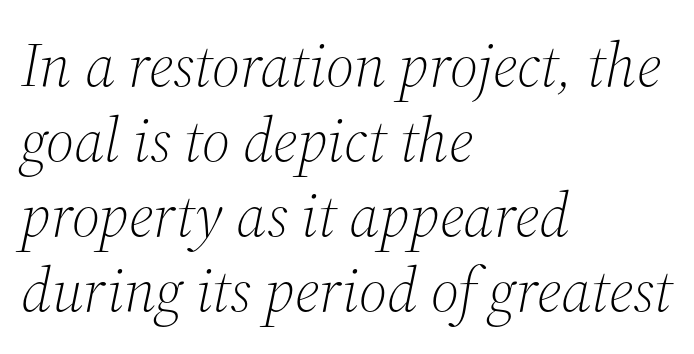
{"serif": "yes", "italic": "yes", "lean": "right", "slant_degrees": 12, "bold": "no", "weight": "light", "width": "normal", "stroke_contrast": "medium", "x_height": "medium", "monospaced": "no", "underline": "no", "align": "left", "line_spacing_ratio": 1.21, "letter_spacing": "normal", "letter_spacing_em": 0.0, "glyph_px": 62}
